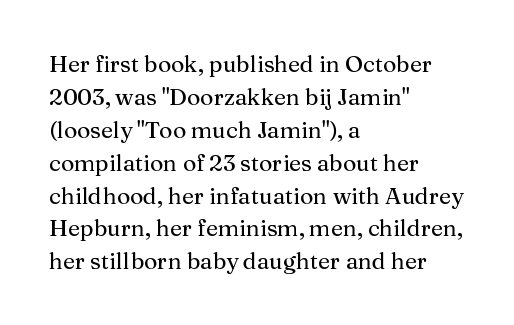
Honestly, the row spacing looks completely unremarkable. Caption: face not bold, strokes unweighted. Posture: vertical. This rendering features lettering with no underline. The setting favours the left margin, as ordinary paragraphs usually do.
